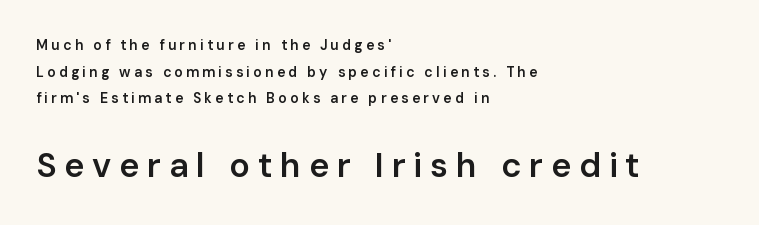
{"serif": "no", "italic": "no", "bold": "semi", "weight": "semibold", "width": "normal", "stroke_contrast": "low", "x_height": "medium", "monospaced": "no", "underline": "no", "align": "left", "line_spacing": "loose", "line_spacing_ratio": 1.91, "letter_spacing": "wide", "letter_spacing_em": 0.23, "larger_block": "second", "size_ratio": 2.43, "glyph_px": 34}
